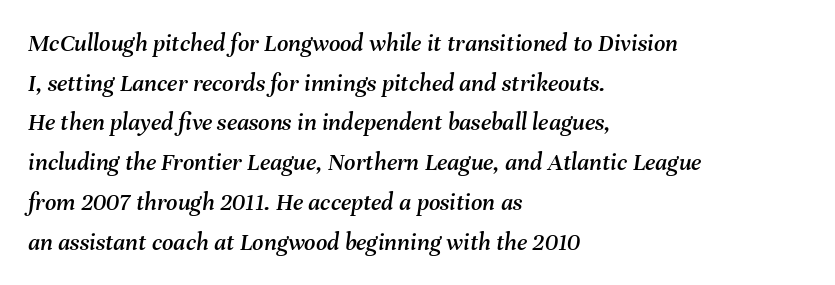
{"italic": "yes", "lean": "right", "slant_degrees": 8, "underline": "no", "align": "left", "line_spacing": "normal", "line_spacing_ratio": 1.59, "letter_spacing": "normal", "letter_spacing_em": 0.0, "glyph_px": 25}
